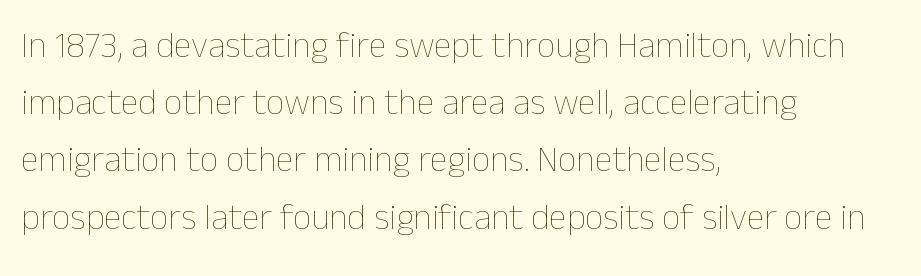
The image shows 36 px thin type, upright; set left-aligned, normal line spacing (1.59x), normal letter spacing, not underlined; low stroke contrast and a medium x-height.
